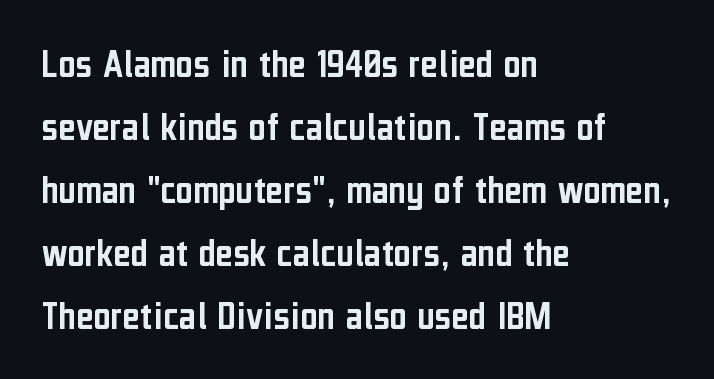
Q: Is the text italic (slanted)? A: No, it is upright.
Q: Is the typeface a serif or a sans-serif typeface? A: Sans-serif.
Q: Is the text underlined? A: No.
Q: How is the paragraph aligned? A: Left-aligned.
Q: Is the spacing between letters normal or unusually wide? A: Normal.
Q: Is the spacing between lines tight, normal or loose? A: Normal.
Q: Width (condensed, normal, or wide)? A: Condensed.
Q: Stroke contrast? A: Low.
Q: x-height? A: Medium.
Q: Monospaced? A: No.
